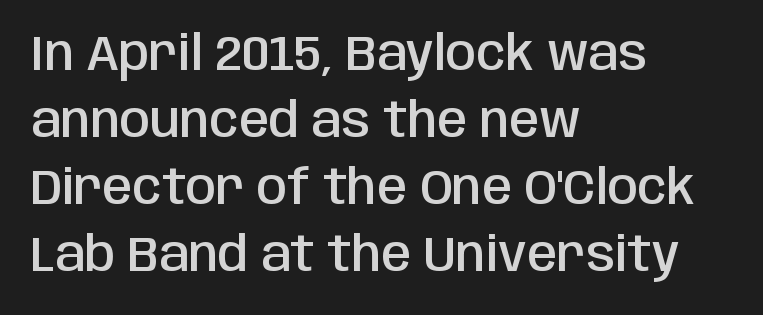
{"serif": "no", "italic": "no", "bold": "semi", "weight": "semibold", "width": "condensed", "stroke_contrast": "low", "x_height": "large", "monospaced": "no", "underline": "no", "align": "left", "line_spacing": "normal", "line_spacing_ratio": 1.37, "letter_spacing": "normal", "letter_spacing_em": 0.0, "glyph_px": 49}
